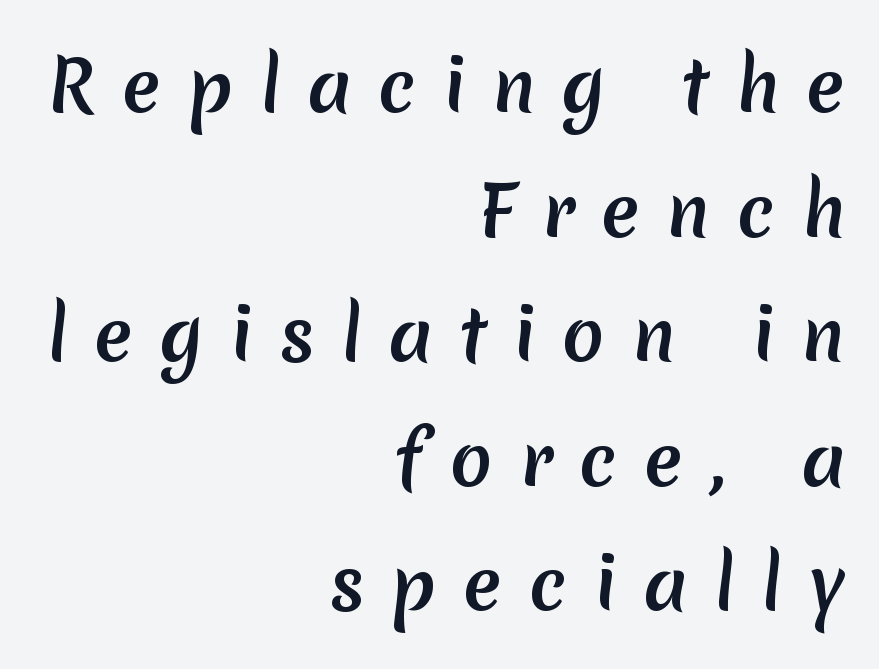
The image shows 70 px sans-serif type; set right-aligned, line spacing 1.78x, unusually wide letter spacing (+0.38 em), not underlined; medium stroke contrast and a medium x-height.
